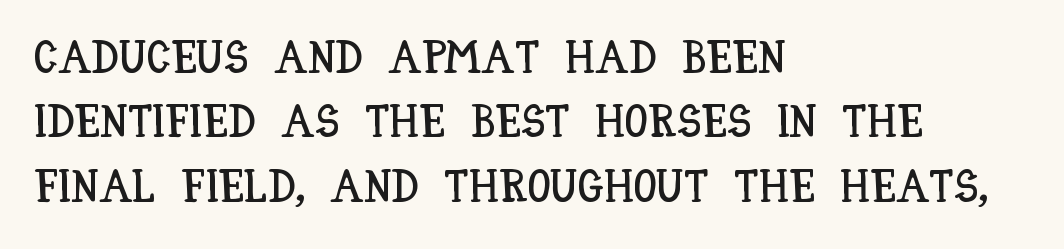
The image shows 46 px condensed type, upright; set left-aligned, normal line spacing (1.4x), normal letter spacing, not underlined; low stroke contrast and a large x-height.
